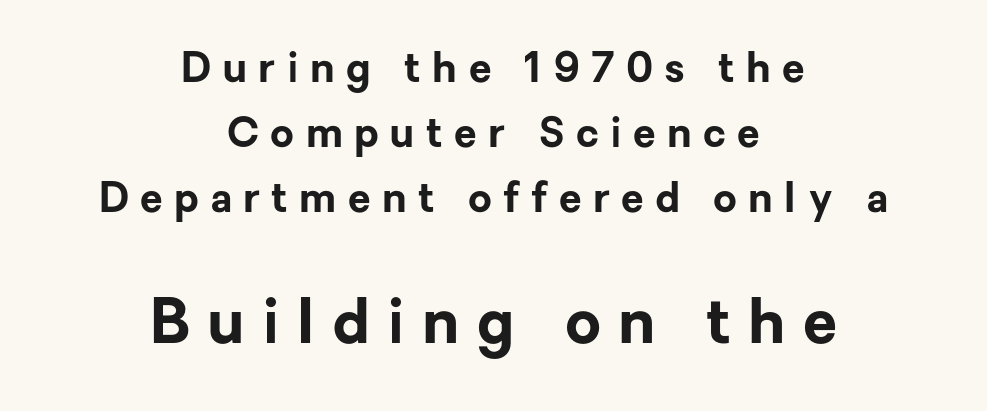
Varying glyph widths throughout — classic text-font behaviour. Horizontally, the lines are justified to the midpoint only. Caption: expanded tracking, letters set apart. Heavy-handed strokes throughout: this text is bold.
